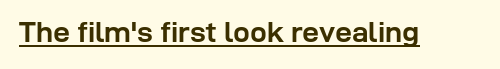
Note the varied advance widths — an 'i' is clearly narrower than an 'm'. Letter spacing: default. The passage shown is underscored from start to finish. The text was rendered using a sans face with plain stroke endings.
